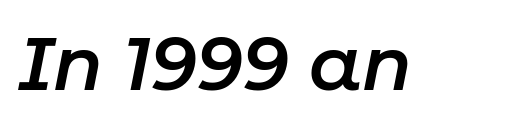
Q: Is the text bold? A: Semi-bold.
Q: Is the text italic (slanted)? A: Yes, it leans right by about 11 degrees.
Q: Is the text underlined? A: No.
Q: Is the spacing between letters normal or unusually wide? A: Normal.
Q: Width (condensed, normal, or wide)? A: Normal.
Q: Stroke contrast? A: Low.
Q: x-height? A: Medium.
Q: Monospaced? A: No.
